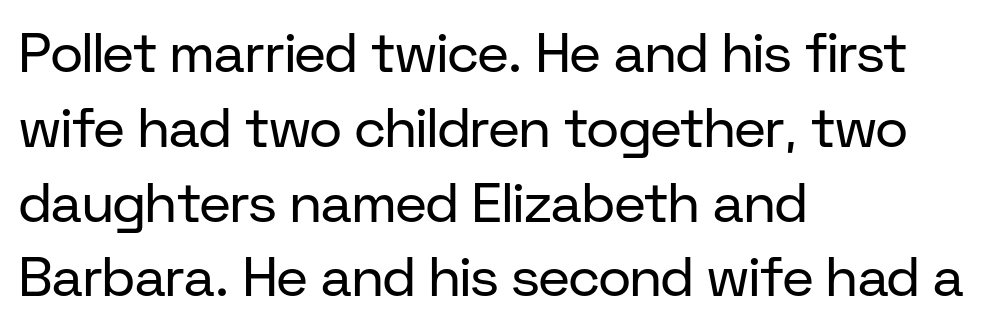
Q: Is the text bold? A: No.
Q: Is the text italic (slanted)? A: No, it is upright.
Q: Is the typeface a serif or a sans-serif typeface? A: Sans-serif.
Q: Is the text underlined? A: No.
Q: How is the paragraph aligned? A: Left-aligned.
Q: Is the spacing between letters normal or unusually wide? A: Normal.
Q: Is the spacing between lines tight, normal or loose? A: Normal.
Q: Width (condensed, normal, or wide)? A: Normal.
Q: Stroke contrast? A: Low.
Q: x-height? A: Medium.
Q: Monospaced? A: No.
